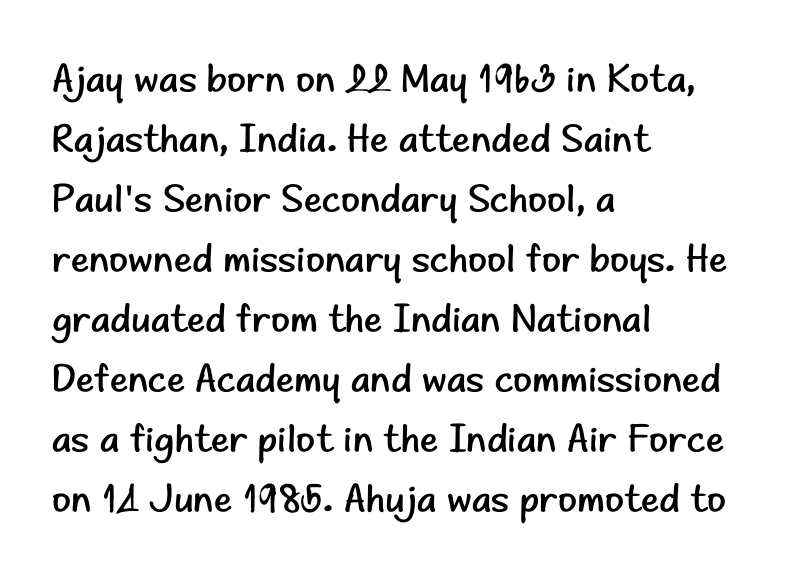
The image shows 39 px regular-weight sans-serif type, upright; set left-aligned, normal line spacing (1.54x), normal letter spacing, not underlined; low stroke contrast and a small x-height.
